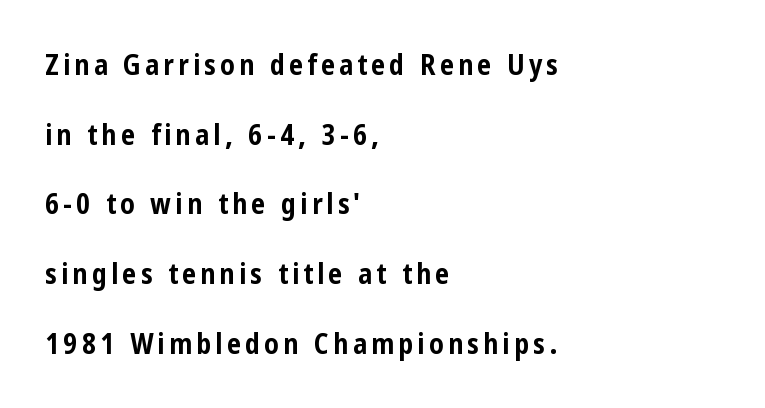
This rendering features lettering with no underline. Here the designer chose a conventional face with non-uniform glyph widths. No italicization has been applied; the sample stays upright. The rag falls on the right side of this text block. Regarding leading, the lines here are spaced well apart. A sans-serif font was chosen for this passage.
